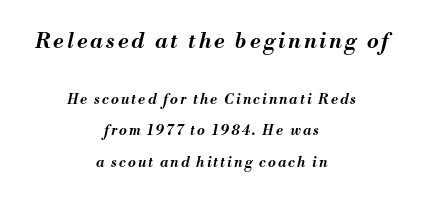
Honestly, there is no underline to notice here at all. The face used here has the dense, thick strokes of a bold. Emphasis-style slanted type is in use. The space between consecutive lines is lavish.
